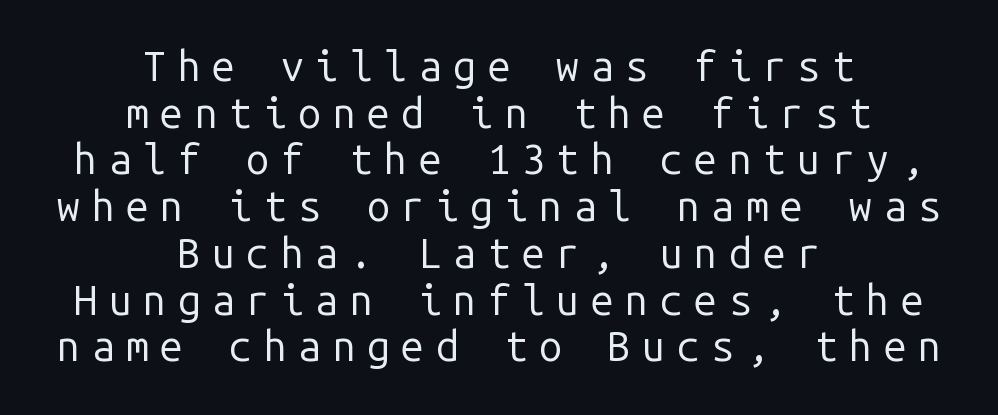
{"serif": "no", "italic": "no", "bold": "no", "weight": "regular", "width": "normal", "stroke_contrast": "low", "x_height": "medium", "monospaced": "yes", "underline": "no", "align": "center", "line_spacing": "tight", "line_spacing_ratio": 1.14, "letter_spacing": "wide", "letter_spacing_em": 0.28, "glyph_px": 41}
